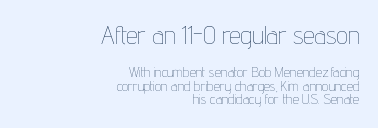
The image shows 25 px text type, upright; set right-aligned, tight line spacing (0.97x), normal letter spacing, not underlined; the first (top) block is 1.79x larger.
